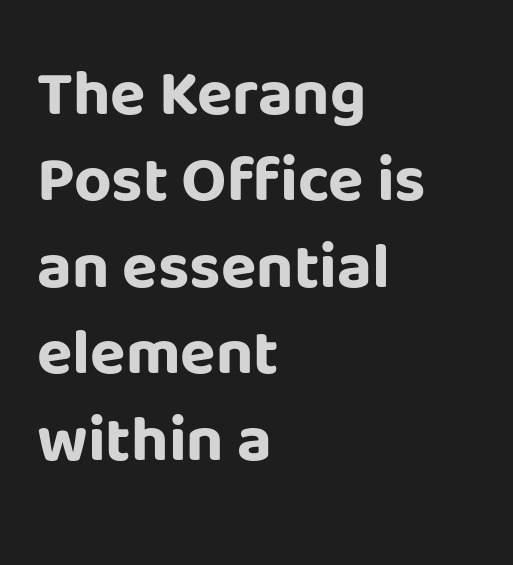
Caption: bold face, heavy strokes. The face used here is rendered with its standard letterfit. You can tell from the bare stems that sans-serif type was used. Normally led — the rows are evenly, conventionally spaced.
